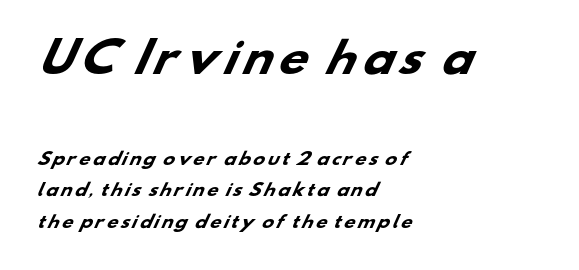
I'd call this a sans setting — the letters go barefoot. Think of a printed novel: that variable character pitch is what you see here. The composition opens big and finishes small. This sample trades compactness for vertical openness between lines.
